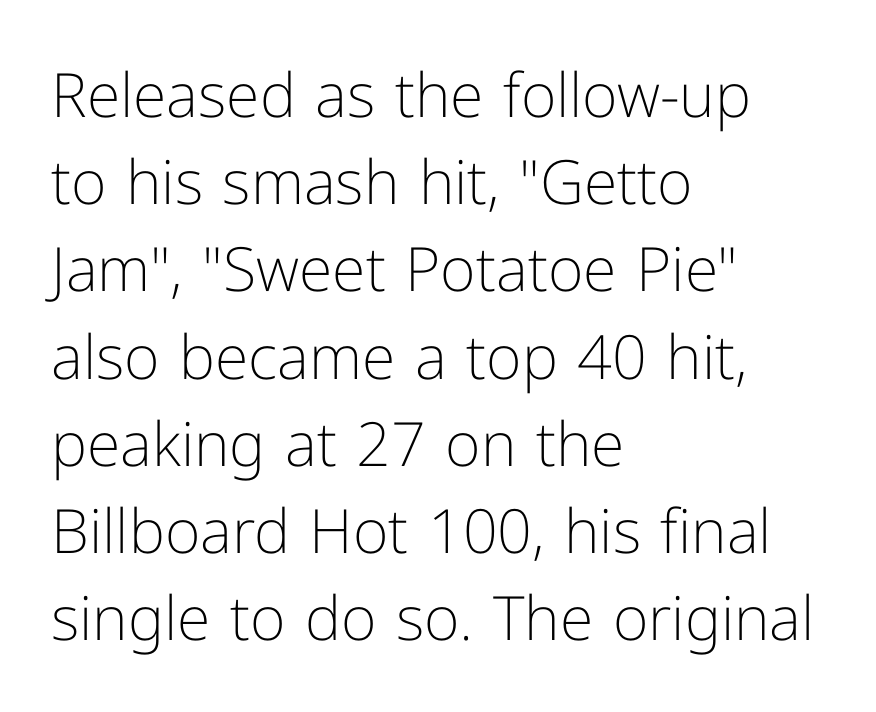
Q: Is the text bold? A: No.
Q: Is the text italic (slanted)? A: No, it is upright.
Q: Is the typeface a serif or a sans-serif typeface? A: Sans-serif.
Q: Is the text underlined? A: No.
Q: How is the paragraph aligned? A: Left-aligned.
Q: Is the spacing between letters normal or unusually wide? A: Normal.
Q: Is the spacing between lines tight, normal or loose? A: Normal.
Q: Width (condensed, normal, or wide)? A: Normal.
Q: Stroke contrast? A: Low.
Q: x-height? A: Medium.
Q: Monospaced? A: No.
